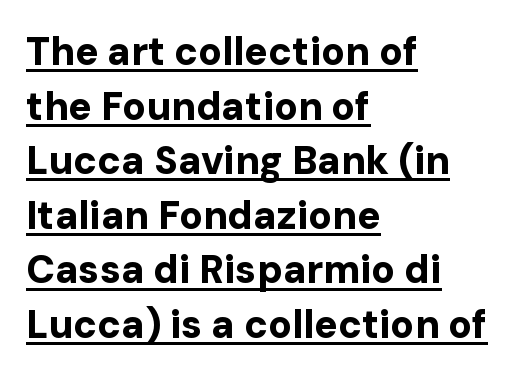
{"serif": "no", "italic": "no", "bold": "yes", "weight": "bold", "width": "normal", "stroke_contrast": "low", "x_height": "medium", "monospaced": "no", "underline": "yes", "align": "left", "line_spacing": "normal", "line_spacing_ratio": 1.4, "letter_spacing": "normal", "letter_spacing_em": 0.0, "glyph_px": 39}
